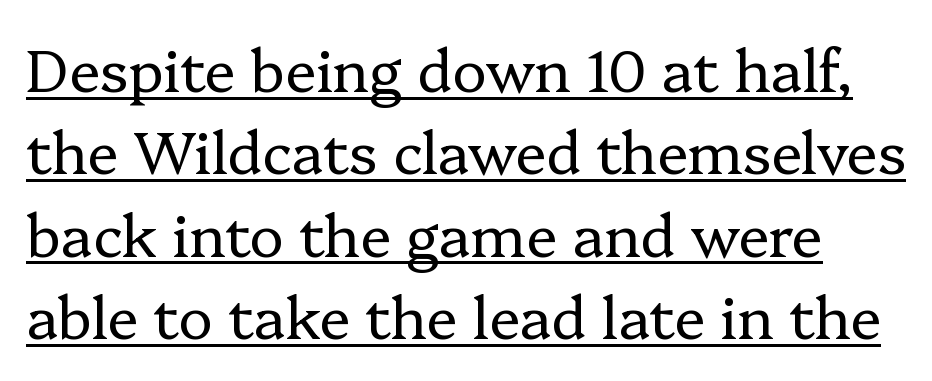
The lettering holds an erect, upright posture throughout. Summary of vertical rhythm: regular, with standard interline spacing. This rendering leaves character spacing at its baseline value. A typesetter would call this proportional, since set widths differ per character.
